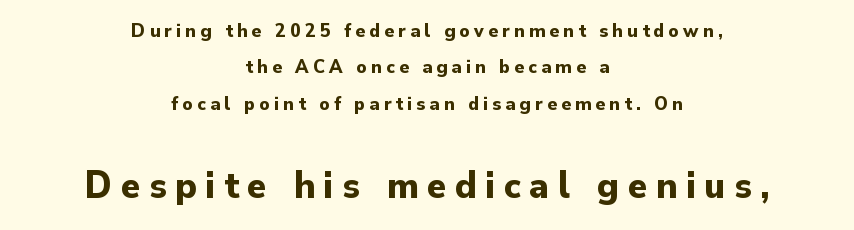
Leftover space on each line is divided equally before and after the words. The letters in the lower block stand taller than those in the block above. The passage shown is typed in a proportional face where columns would drift. Tracking here is generous; glyphs stand well apart from one another. Honestly, there is no underline to notice here at all. A typesetter would label this face a sans.
